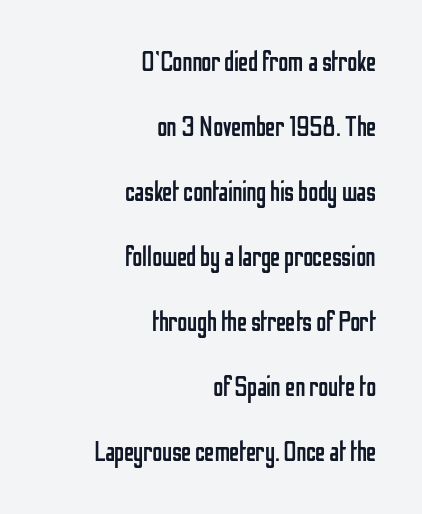
{"serif": "no", "italic": "no", "bold": "no", "weight": "regular", "width": "condensed", "stroke_contrast": "low", "x_height": "medium", "monospaced": "no", "underline": "no", "align": "right", "line_spacing": "loose", "line_spacing_ratio": 2.32, "letter_spacing": "normal", "letter_spacing_em": 0.0, "glyph_px": 28}
